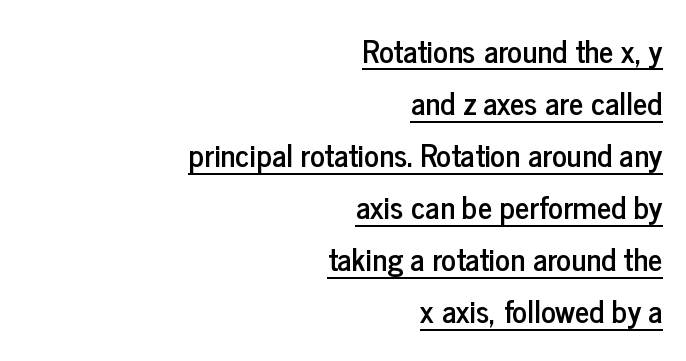
Does the type have serifs? No, each stem ends abruptly. Tracking value appears to be zero — textbook default spacing. The lettering stays uniformly vertical, giving the passage a roman look. This block has exactly the height ordinary leading produces.
